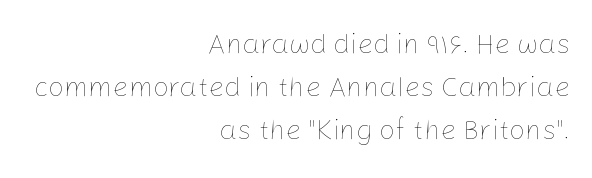
Q: Is the text bold? A: No.
Q: Is the text italic (slanted)? A: No, it is upright.
Q: Is the text underlined? A: No.
Q: How is the paragraph aligned? A: Right-aligned.
Q: Is the spacing between letters normal or unusually wide? A: Normal.
Q: Is the spacing between lines tight, normal or loose? A: Normal.
Q: Width (condensed, normal, or wide)? A: Normal.
Q: Stroke contrast? A: Low.
Q: x-height? A: Medium.
Q: Monospaced? A: No.
